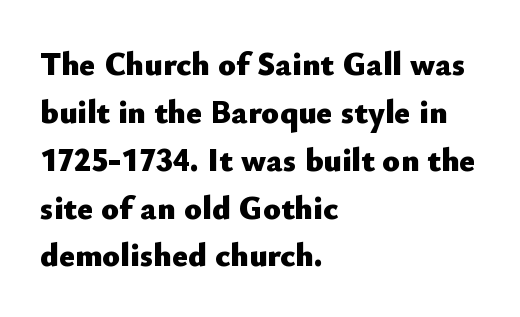
Caption: bold face, heavy strokes. Does the lettering tilt? It doesn't — this is upright. The words here are not underlined. Horizontally, the lines are justified to the leading edge only.
